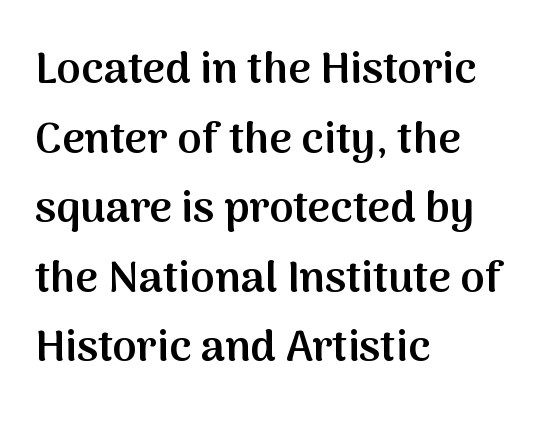
The passage shown stacks its lines at a standard gap. Beneath every word, the page is bare. In terms of posture, this sample is upright. I'd describe the lettering as semibold — firm but not a full bold.
